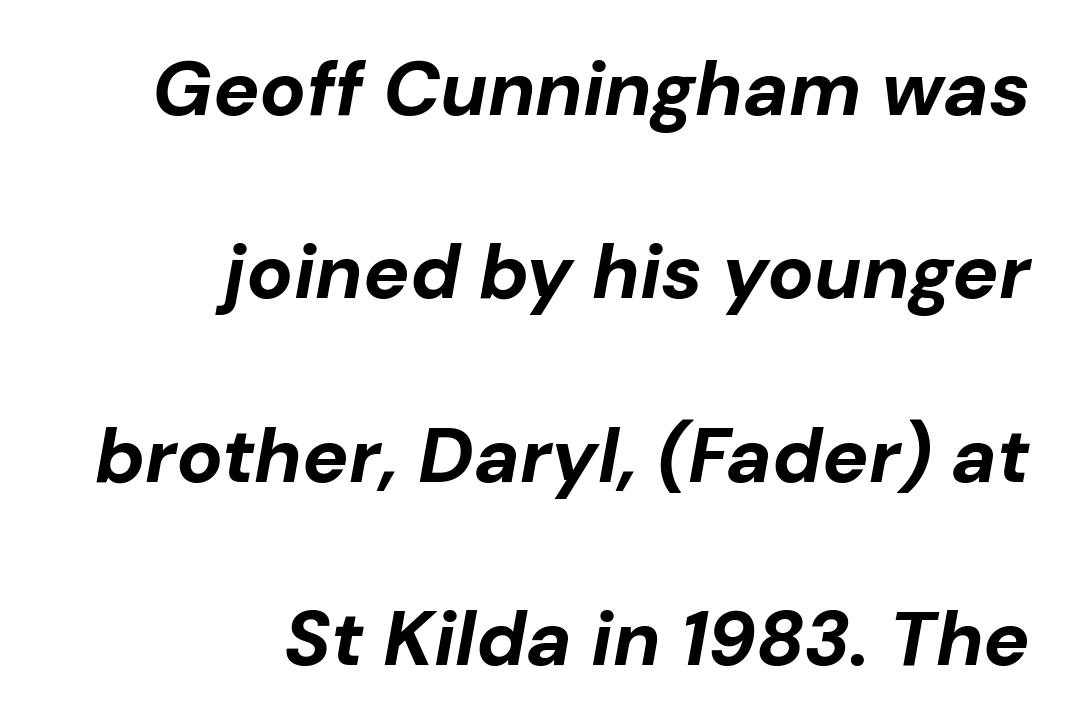
{"italic": "yes", "lean": "right", "slant_degrees": 10, "bold": "yes", "weight": "bold", "width": "normal", "stroke_contrast": "low", "x_height": "medium", "monospaced": "no", "underline": "no", "align": "right", "line_spacing": "loose", "line_spacing_ratio": 2.38, "letter_spacing": "normal", "letter_spacing_em": 0.0, "glyph_px": 77}
